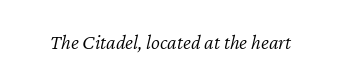
{"italic": "yes", "lean": "right", "slant_degrees": 12, "bold": "no", "underline": "no", "letter_spacing": "normal", "letter_spacing_em": 0.0, "glyph_px": 21}
